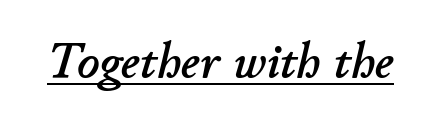
{"italic": "yes", "lean": "right", "slant_degrees": 11, "width": "normal", "stroke_contrast": "low", "x_height": "small", "monospaced": "no", "underline": "yes", "letter_spacing": "normal", "letter_spacing_em": 0.0, "glyph_px": 49}
